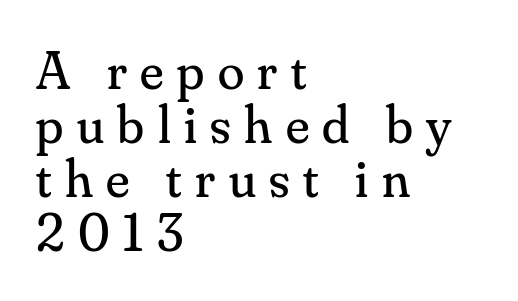
Q: Is the text bold? A: No.
Q: Is the text italic (slanted)? A: No, it is upright.
Q: Is the typeface a serif or a sans-serif typeface? A: Serif.
Q: Is the text underlined? A: No.
Q: How is the paragraph aligned? A: Left-aligned.
Q: Is the spacing between letters normal or unusually wide? A: Unusually wide.
Q: Is the spacing between lines tight, normal or loose? A: Tight.
Q: Width (condensed, normal, or wide)? A: Normal.
Q: Stroke contrast? A: Medium.
Q: x-height? A: Small.
Q: Monospaced? A: No.
